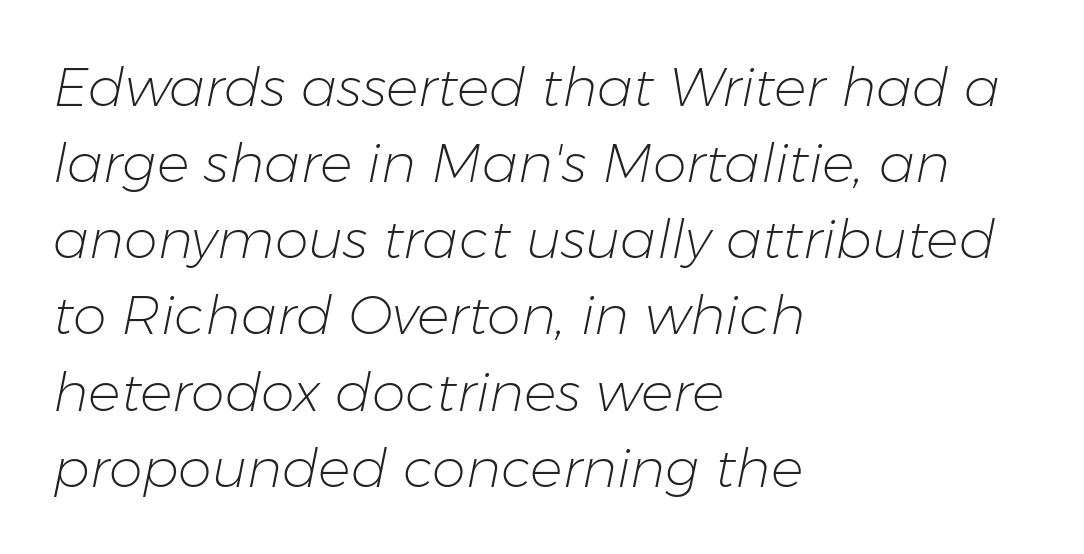
Q: Is the text bold? A: No.
Q: Is the text italic (slanted)? A: Yes, it leans right by about 11 degrees.
Q: Is the text underlined? A: No.
Q: How is the paragraph aligned? A: Left-aligned.
Q: Is the spacing between letters normal or unusually wide? A: Normal.
Q: Is the spacing between lines tight, normal or loose? A: Normal.
Q: Width (condensed, normal, or wide)? A: Normal.
Q: Stroke contrast? A: Low.
Q: x-height? A: Medium.
Q: Monospaced? A: No.
